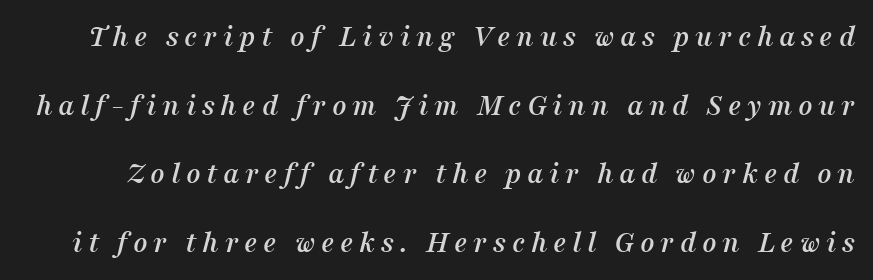
The image shows 31 px serif type, italic (leaning right); set loose line spacing (2.21x), not underlined; medium stroke contrast and a medium x-height.
